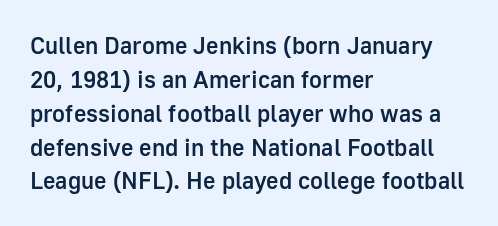
Q: Is the text bold? A: Semi-bold.
Q: Is the text italic (slanted)? A: No, it is upright.
Q: Is the text underlined? A: No.
Q: How is the paragraph aligned? A: Left-aligned.
Q: Is the spacing between letters normal or unusually wide? A: Normal.
Q: Is the spacing between lines tight, normal or loose? A: Normal.
